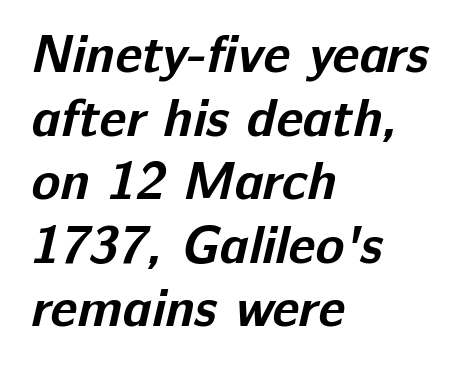
Is the letter spacing exaggerated? No — it looks like the ordinary default. What weight is shown? A full bold with thick strokes. Teacher's note: observe the even left margin — that is flush-left alignment. Is this a sans? Yes — the strokes have no serifs.
